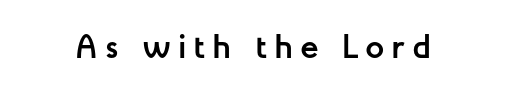
{"serif": "no", "italic": "no", "bold": "yes", "weight": "semibold", "width": "normal", "stroke_contrast": "low", "x_height": "medium", "monospaced": "no", "underline": "no", "letter_spacing": "wide", "letter_spacing_em": 0.2, "glyph_px": 34}
